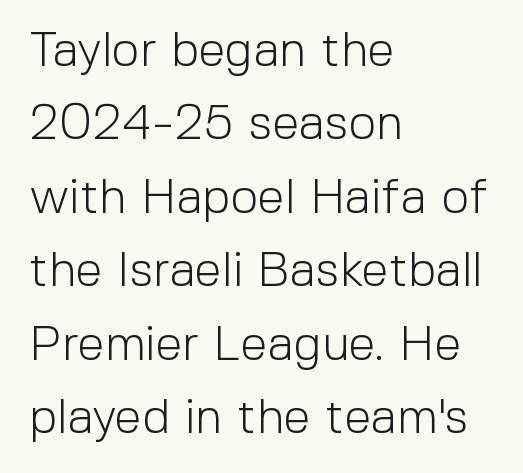
{"serif": "no", "italic": "no", "bold": "no", "weight": "light", "width": "normal", "x_height": "medium", "monospaced": "no", "underline": "no", "align": "left", "line_spacing": "normal", "line_spacing_ratio": 1.5, "letter_spacing": "normal", "letter_spacing_em": 0.0, "glyph_px": 49}
